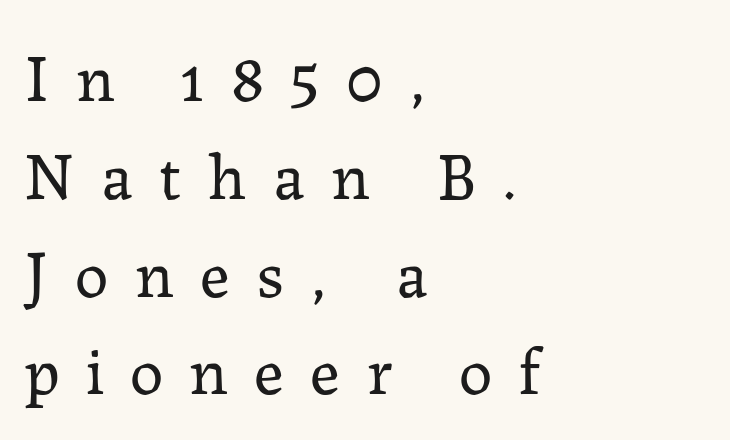
The lettering holds an erect, upright posture throughout. Short note: letters widely spaced. The typesetter chose a ragged-right arrangement here. The space beneath each line is pristine and unruled. Small tapered or slab feet sit at the stroke ends, so this counts as serif. Varying glyph widths throughout — classic text-font behaviour.
